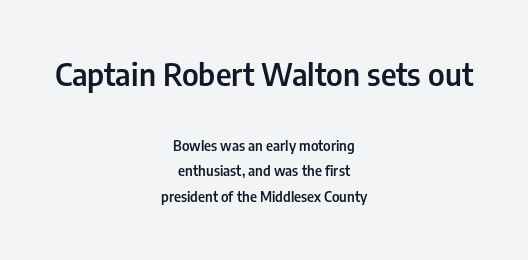
{"serif": "no", "italic": "no", "bold": "semi", "weight": "semibold", "width": "condensed", "stroke_contrast": "low", "x_height": "medium", "monospaced": "no", "underline": "no", "align": "center", "line_spacing_ratio": 1.83, "letter_spacing": "normal", "letter_spacing_em": 0.0, "larger_block": "first", "size_ratio": 2.21, "glyph_px": 31}
